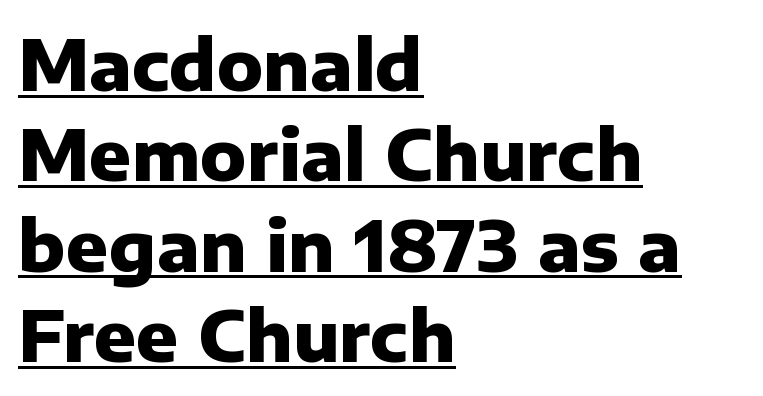
Is the letter spacing exaggerated? No — it looks like the ordinary default. The rendering shows plain stroke endings on the letterforms — a sans-serif design. Line starts are locked; line ends wander. Tall strokes in this sample are plumb rather than angled. Underline: present.
